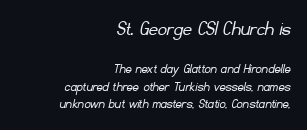
The initial chunk of copy outweighs the following chunk in type size. The paragraph has a hard right edge and a soft left edge. No heavy texture on the line: the type isn't bold. The zone under the glyphs is completely vacant. The tracking reads as untouched default to a designer's eye.
